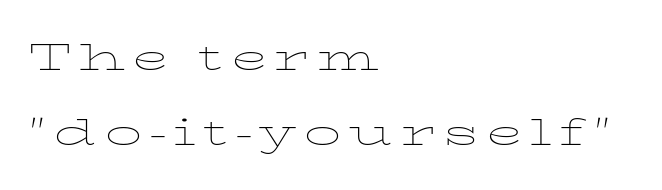
Q: Is the text bold? A: No.
Q: Is the text italic (slanted)? A: No, it is upright.
Q: Is the typeface a serif or a sans-serif typeface? A: Serif.
Q: Is the text underlined? A: No.
Q: How is the paragraph aligned? A: Left-aligned.
Q: Is the spacing between lines tight, normal or loose? A: Loose.
Q: Width (condensed, normal, or wide)? A: Wide.
Q: Stroke contrast? A: Low.
Q: x-height? A: Medium.
Q: Monospaced? A: No.
